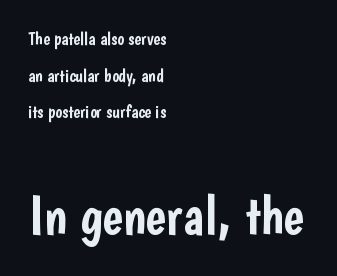
{"serif": "no", "italic": "no", "width": "condensed", "stroke_contrast": "low", "x_height": "medium", "monospaced": "no", "underline": "no", "align": "left", "line_spacing": "loose", "line_spacing_ratio": 2.03, "letter_spacing": "normal", "letter_spacing_em": 0.0, "larger_block": "second", "size_ratio": 3.06, "glyph_px": 55}
